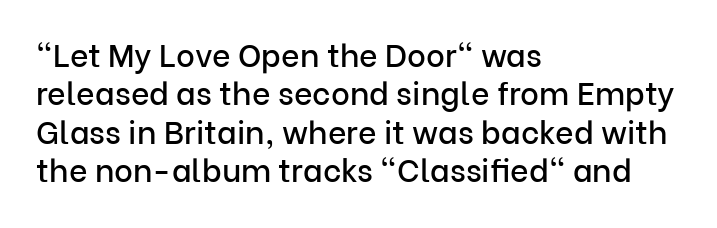
The image shows 32 px sans-serif type, upright; set left-aligned, line spacing 1.2x, normal letter spacing, not underlined; low stroke contrast and a medium x-height.
